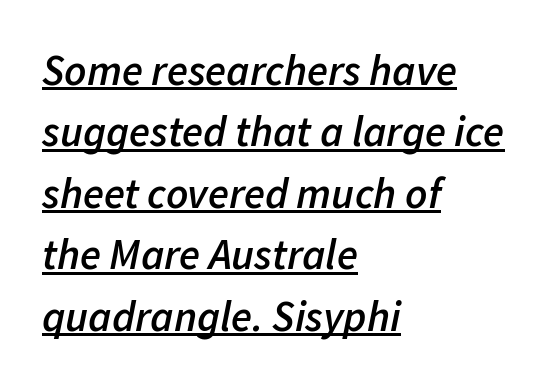
The image shows 43 px semibold type, italic (leaning right); set left-aligned, normal line spacing (1.43x), normal letter spacing, underlined; low stroke contrast and a medium x-height.
